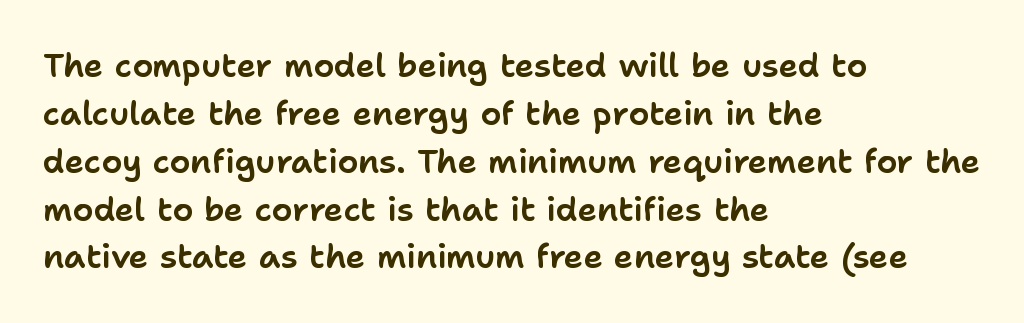
The image shows 33 px sans-serif type, upright; set left-aligned, normal line spacing (1.45x), normal letter spacing, not underlined; low stroke contrast and a medium x-height.
